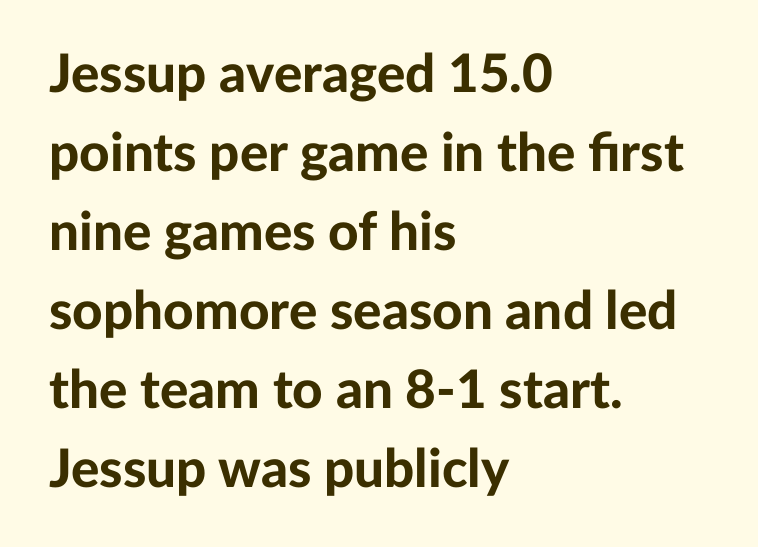
Q: Is the text bold? A: Yes.
Q: Is the text italic (slanted)? A: No, it is upright.
Q: Is the typeface a serif or a sans-serif typeface? A: Sans-serif.
Q: Is the text underlined? A: No.
Q: How is the paragraph aligned? A: Left-aligned.
Q: Is the spacing between letters normal or unusually wide? A: Normal.
Q: Is the spacing between lines tight, normal or loose? A: Normal.
Q: Width (condensed, normal, or wide)? A: Normal.
Q: Stroke contrast? A: Low.
Q: x-height? A: Medium.
Q: Monospaced? A: No.
